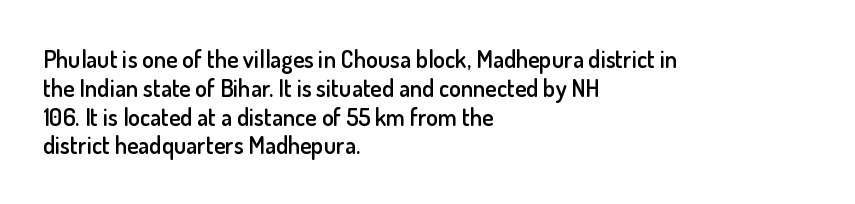
Line beginnings align vertically; line endings do not. The string is rendered with underlining switched off. Emphasis by weight is partial: semibold. Italic? Not at all — the glyphs are vertical. Caption: standard tracking, unaltered.
